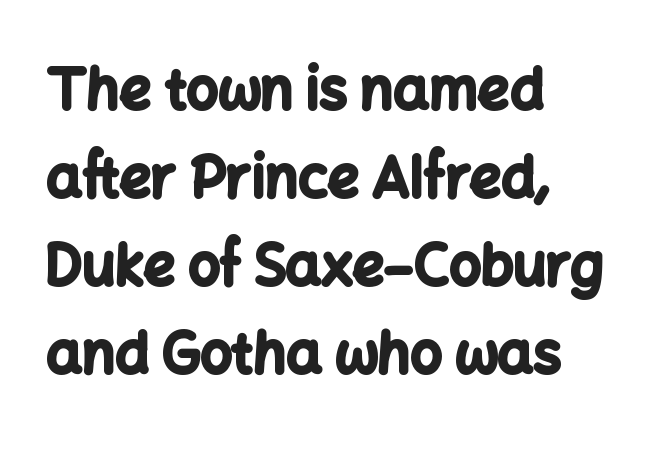
The image shows 56 px bold sans-serif type, upright; set left-aligned, normal line spacing (1.57x), normal letter spacing, not underlined; low stroke contrast and a medium x-height.
